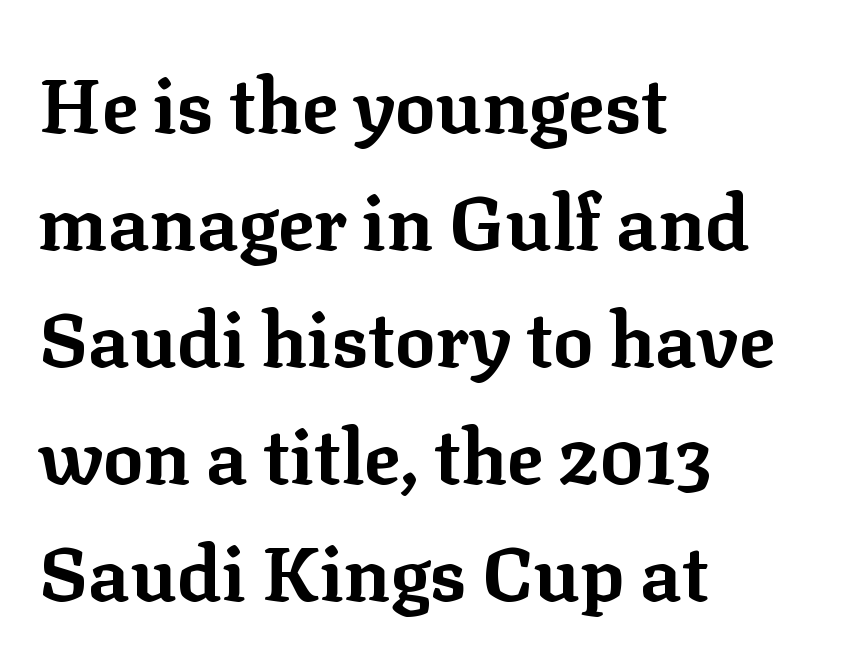
The image shows 76 px bold serif type, upright; set left-aligned, normal line spacing (1.54x), normal letter spacing, not underlined; low stroke contrast and a medium x-height.
